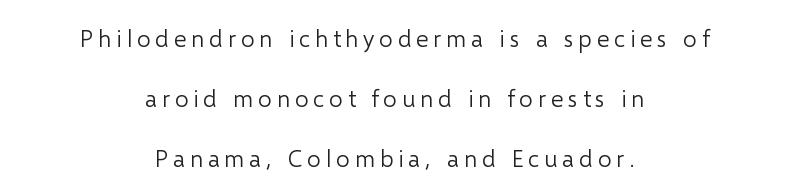
The image shows 24 px text type, upright; set centered, loose line spacing (2.49x), unusually wide letter spacing (+0.2 em), not underlined.
